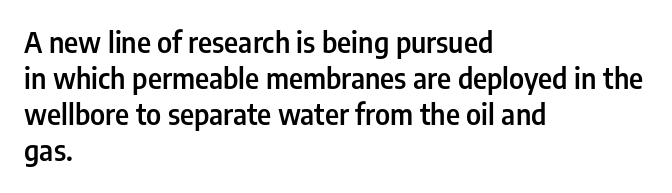
The image shows 28 px semibold, condensed sans-serif type, upright; set left-aligned, normal line spacing (1.29x), normal letter spacing, not underlined; low stroke contrast and a medium x-height.
